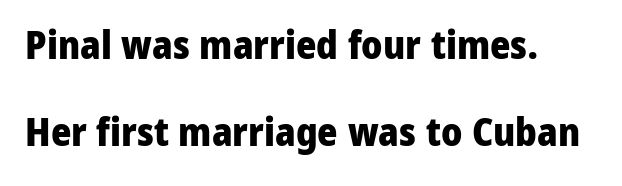
The image shows 39 px heavy sans-serif type, upright; set left-aligned, loose line spacing (2.23x), normal letter spacing, not underlined; low stroke contrast and a medium x-height.
